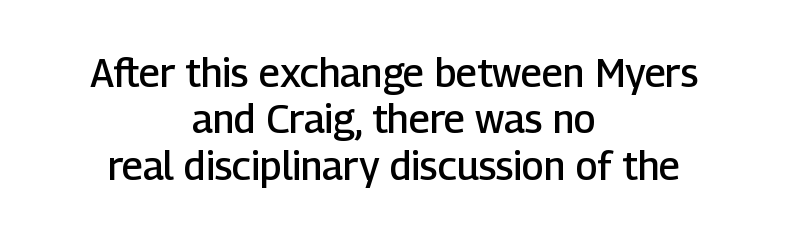
Q: Is the text bold? A: Semi-bold.
Q: Is the text italic (slanted)? A: No, it is upright.
Q: Is the typeface a serif or a sans-serif typeface? A: Sans-serif.
Q: Is the text underlined? A: No.
Q: How is the paragraph aligned? A: Centered.
Q: Is the spacing between letters normal or unusually wide? A: Normal.
Q: Width (condensed, normal, or wide)? A: Normal.
Q: Stroke contrast? A: Low.
Q: x-height? A: Medium.
Q: Monospaced? A: No.
